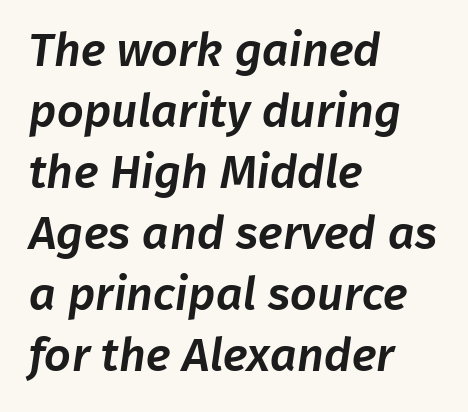
Q: Is the typeface a serif or a sans-serif typeface? A: Sans-serif.
Q: Is the text underlined? A: No.
Q: How is the paragraph aligned? A: Left-aligned.
Q: Is the spacing between letters normal or unusually wide? A: Normal.
Q: Is the spacing between lines tight, normal or loose? A: Normal.
Q: Width (condensed, normal, or wide)? A: Normal.
Q: Stroke contrast? A: Low.
Q: x-height? A: Medium.
Q: Monospaced? A: No.
